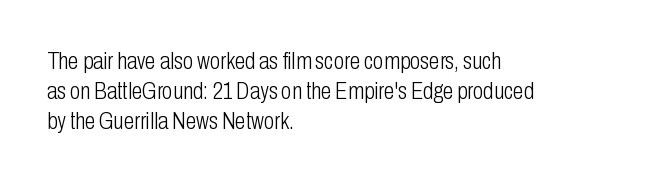
{"italic": "no", "bold": "no", "underline": "no", "align": "left", "line_spacing_ratio": 1.24, "letter_spacing": "normal", "letter_spacing_em": 0.0, "glyph_px": 24}
